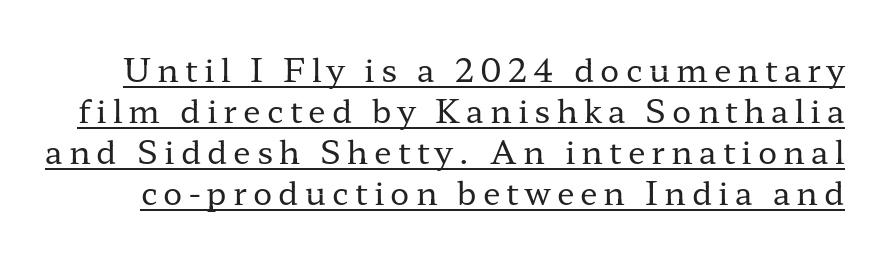
Q: Is the text bold? A: No.
Q: Is the text italic (slanted)? A: No, it is upright.
Q: Is the typeface a serif or a sans-serif typeface? A: Serif.
Q: Is the text underlined? A: Yes.
Q: Is the spacing between lines tight, normal or loose? A: Normal.
Q: Width (condensed, normal, or wide)? A: Wide.
Q: Stroke contrast? A: Low.
Q: x-height? A: Medium.
Q: Monospaced? A: No.
